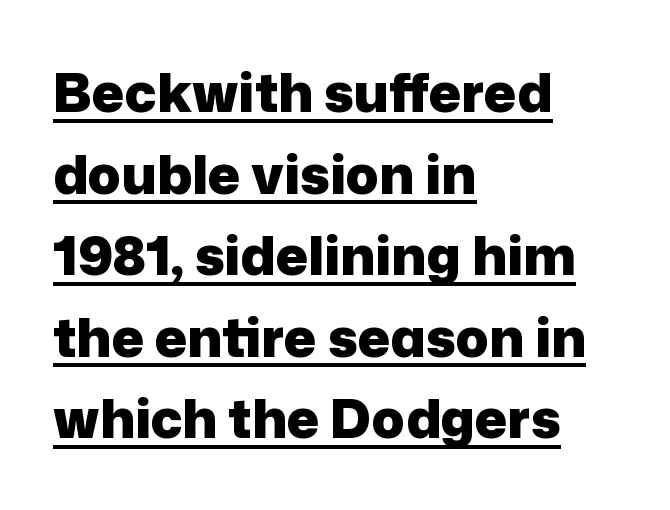
What's the leading like? Ordinary, nothing unusual. Does extra space separate the letters? No, they use regular spacing. Pretty heavy lettering here — definitely bold. The glyphs are accompanied by a horizontal stroke just below them. If you drew a line through each stem, it would be perfectly vertical.
